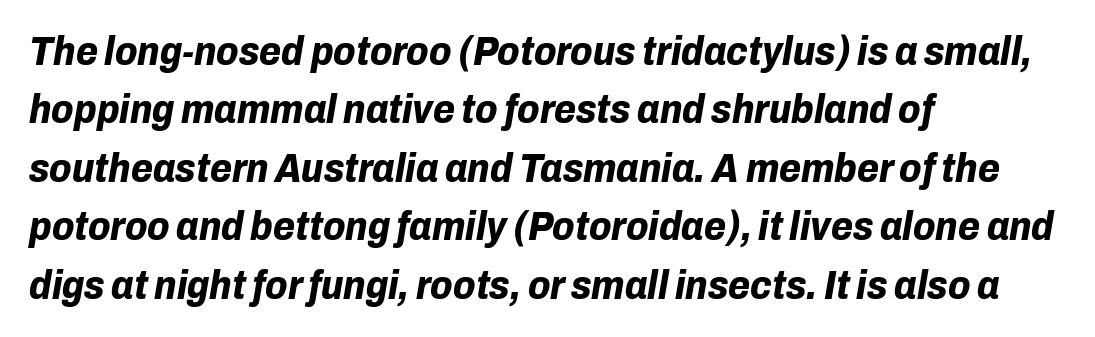
The image shows 40 px bold type, italic (leaning right); set left-aligned, normal line spacing (1.46x), normal letter spacing, not underlined; low stroke contrast and a medium x-height.
